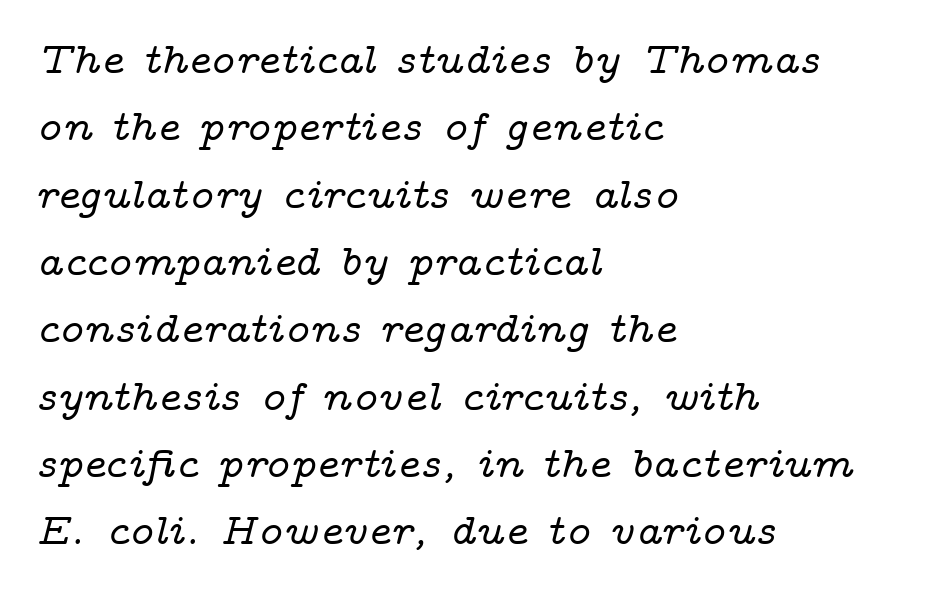
The face used here is proportionally spaced, like ordinary book or web type. Is the type slanted? Yes — the strokes lean at a clear angle. A normal amount of white space separates one row of letters from the next. You could call the tracking neutral — neither tight nor loose. This rendering employs a face with finishing strokes, i.e., a serif. Compared with a centered layout, this one pins lines to the left instead.
